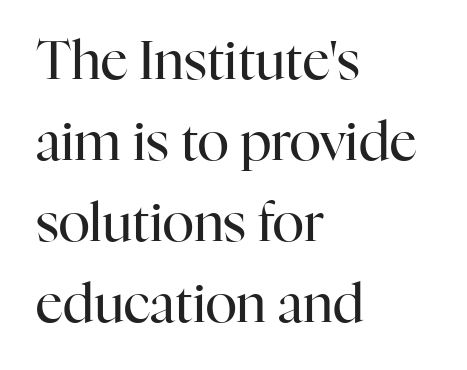
Q: Is the text bold? A: No.
Q: Is the text italic (slanted)? A: No, it is upright.
Q: Is the typeface a serif or a sans-serif typeface? A: Serif.
Q: Is the text underlined? A: No.
Q: How is the paragraph aligned? A: Left-aligned.
Q: Is the spacing between letters normal or unusually wide? A: Normal.
Q: Is the spacing between lines tight, normal or loose? A: Normal.
Q: Width (condensed, normal, or wide)? A: Normal.
Q: Stroke contrast? A: High.
Q: x-height? A: Medium.
Q: Monospaced? A: No.
